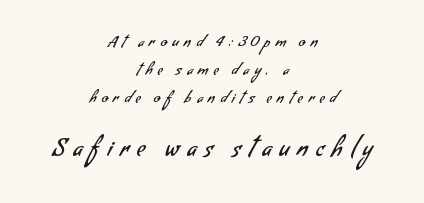
{"bold": "no", "underline": "no", "align": "center", "line_spacing_ratio": 1.86, "letter_spacing": "wide", "letter_spacing_em": 0.35, "larger_block": "second", "size_ratio": 1.53, "glyph_px": 23}
